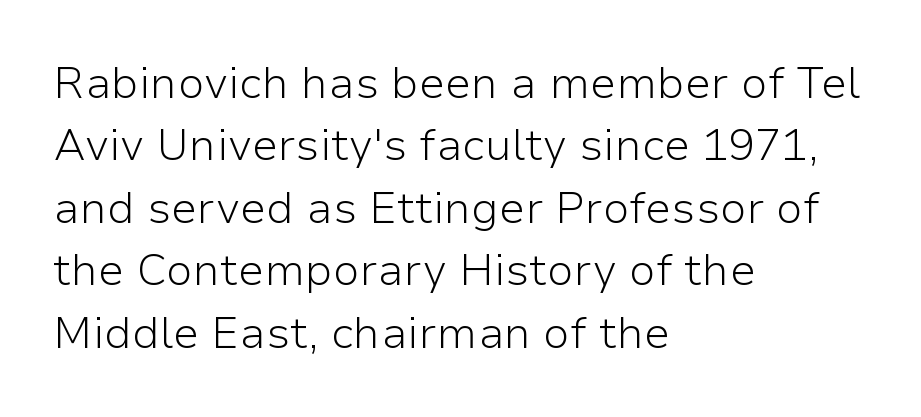
The image shows 44 px light sans-serif type, upright; set left-aligned, normal line spacing (1.42x), normal letter spacing, not underlined; low stroke contrast and a medium x-height.
